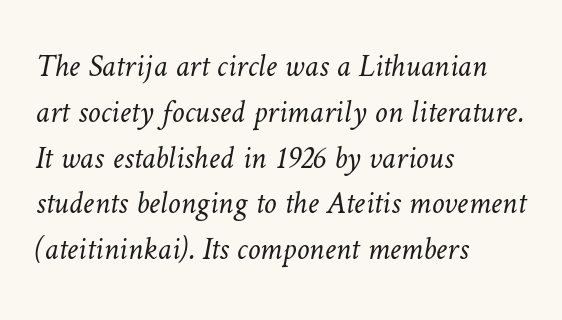
Lines of text with bare space underneath. A classic flush-left, rag-right setting is used for this passage. Do the characters align in a grid? No, the font is proportional. Between one letter and the next there's only the usual sliver of space. Whoever set this chose a conventional vertical rhythm.
